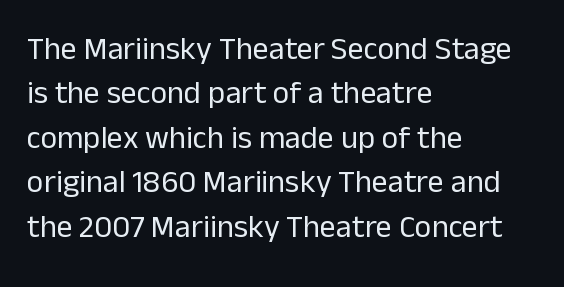
{"serif": "no", "italic": "no", "bold": "no", "weight": "regular", "width": "normal", "stroke_contrast": "low", "x_height": "medium", "monospaced": "no", "underline": "no", "align": "left", "line_spacing": "normal", "line_spacing_ratio": 1.39, "letter_spacing": "normal", "letter_spacing_em": 0.0, "glyph_px": 32}
